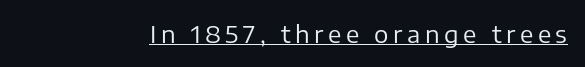
Q: Is the text bold? A: No.
Q: Is the text italic (slanted)? A: No, it is upright.
Q: Is the text underlined? A: Yes.
